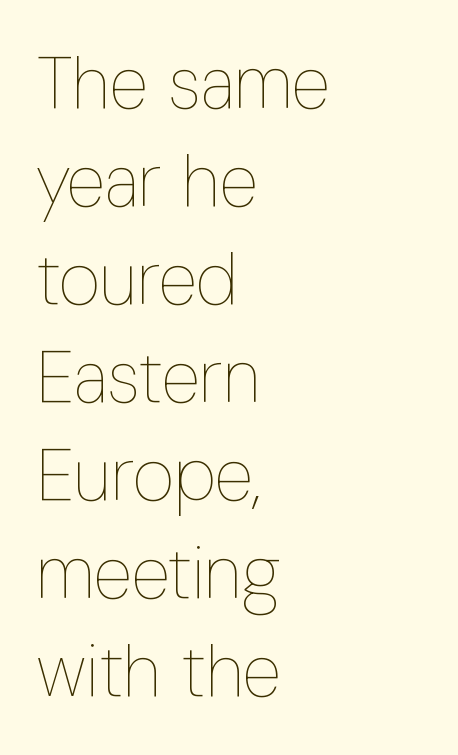
Caption: standard tracking, unaltered. The lettering stays uniformly vertical, giving the passage a roman look. A student would call this left alignment; a typographer would say flush left, rag right. Weight: in the light-to-regular range. Letters rest on an invisible, unmarked baseline. The rows are spaced the way most documents space them.
